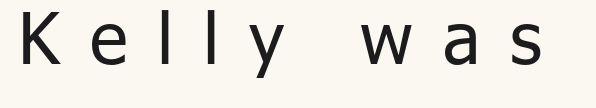
The image shows 71 px regular-weight sans-serif type, upright; set unusually wide letter spacing (+0.42 em), not underlined; low stroke contrast and a medium x-height.
